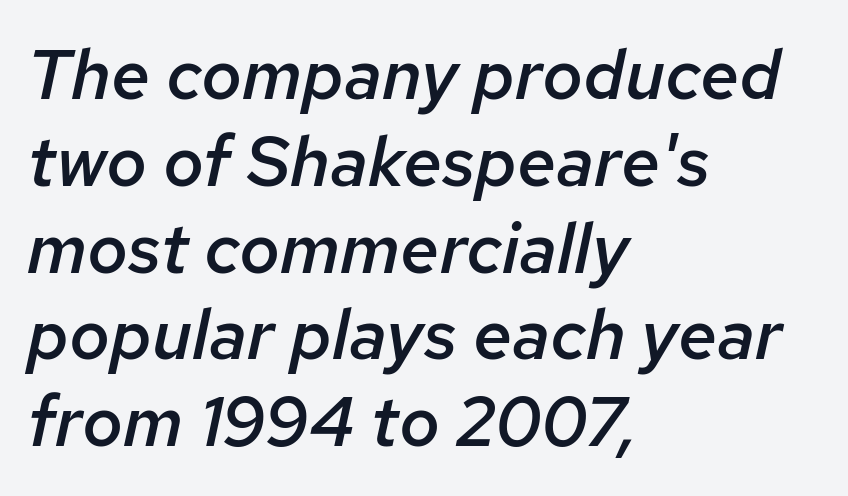
{"italic": "yes", "lean": "right", "slant_degrees": 12, "bold": "semi", "weight": "semibold", "width": "normal", "stroke_contrast": "low", "x_height": "medium", "monospaced": "no", "underline": "no", "align": "left", "line_spacing_ratio": 1.24, "letter_spacing": "normal", "letter_spacing_em": 0.0, "glyph_px": 70}
